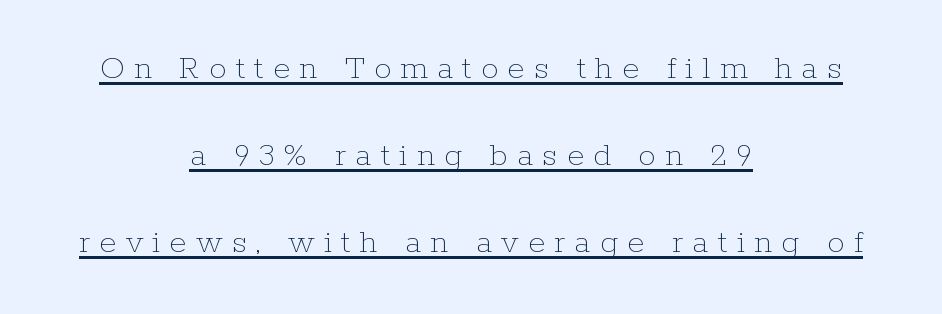
Q: Is the text bold? A: No.
Q: Is the text italic (slanted)? A: No, it is upright.
Q: Is the text underlined? A: Yes.
Q: How is the paragraph aligned? A: Centered.
Q: Is the spacing between letters normal or unusually wide? A: Unusually wide.
Q: Is the spacing between lines tight, normal or loose? A: Loose.
Q: Width (condensed, normal, or wide)? A: Normal.
Q: Stroke contrast? A: Low.
Q: x-height? A: Medium.
Q: Monospaced? A: No.
